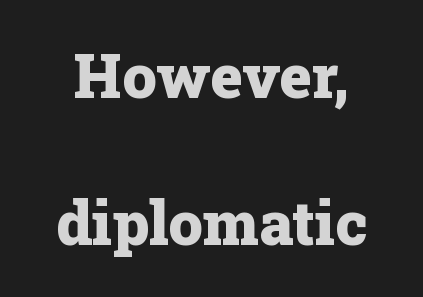
Looks like regular typesetting: each glyph gets only the width it needs. A bare baseline throughout the passage. Weight check: bold — yes, fully. The lettering stays uniformly vertical, giving the passage a roman look. The font family rendered here belongs to the serif group. The lines are spread far apart with generous leading.
